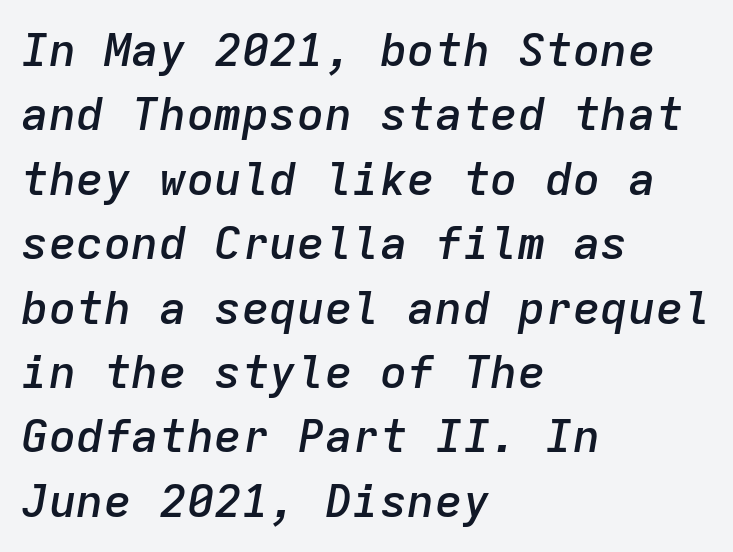
The image shows 46 px semibold type, italic (leaning right), monospaced; set left-aligned, normal line spacing (1.4x), normal letter spacing, not underlined; low stroke contrast and a medium x-height.
